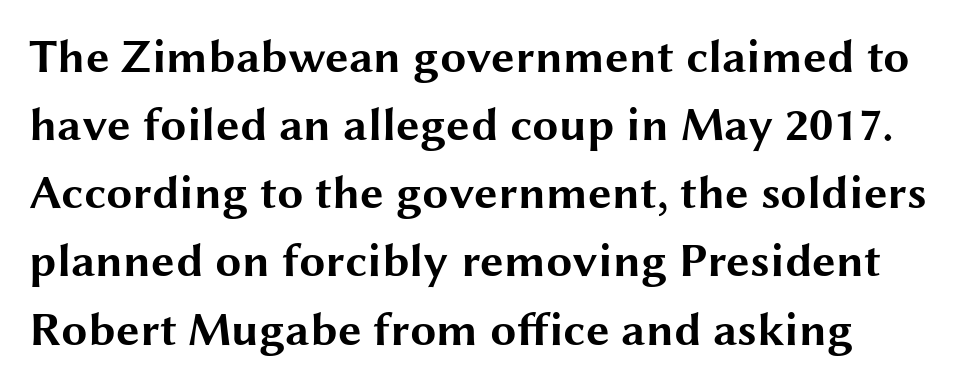
The image shows 47 px bold, wide sans-serif type, upright; set left-aligned, normal line spacing (1.45x), normal letter spacing, not underlined; medium stroke contrast and a medium x-height.
